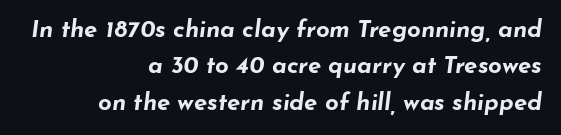
{"italic": "yes", "lean": "right", "slant_degrees": 7, "bold": "yes", "underline": "no", "align": "right", "line_spacing": "normal", "line_spacing_ratio": 1.52, "letter_spacing": "normal", "letter_spacing_em": 0.0, "glyph_px": 24}
